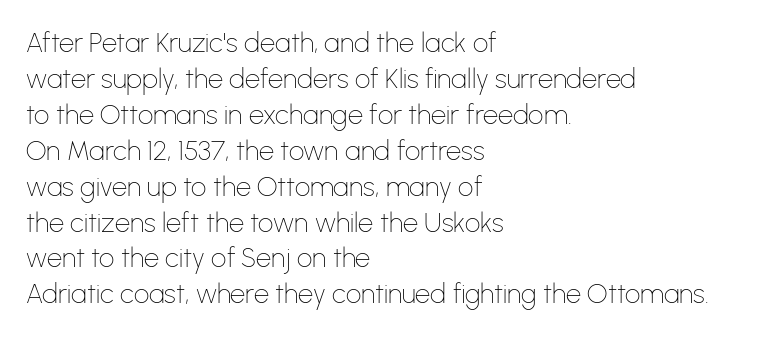
Q: Is the text bold? A: No.
Q: Is the text italic (slanted)? A: No, it is upright.
Q: Is the text underlined? A: No.
Q: How is the paragraph aligned? A: Left-aligned.
Q: Is the spacing between letters normal or unusually wide? A: Normal.
Q: Is the spacing between lines tight, normal or loose? A: Normal.
